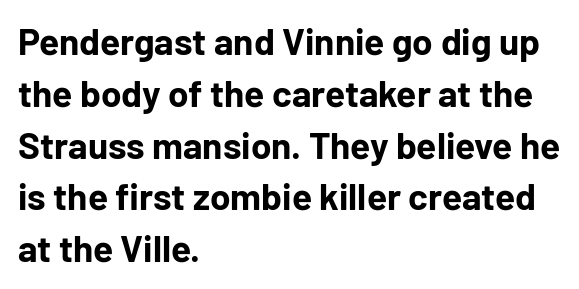
Q: Is the text bold? A: Yes.
Q: Is the text italic (slanted)? A: No, it is upright.
Q: Is the typeface a serif or a sans-serif typeface? A: Sans-serif.
Q: Is the text underlined? A: No.
Q: How is the paragraph aligned? A: Left-aligned.
Q: Is the spacing between letters normal or unusually wide? A: Normal.
Q: Is the spacing between lines tight, normal or loose? A: Normal.
Q: Width (condensed, normal, or wide)? A: Normal.
Q: Stroke contrast? A: Low.
Q: x-height? A: Medium.
Q: Monospaced? A: No.
